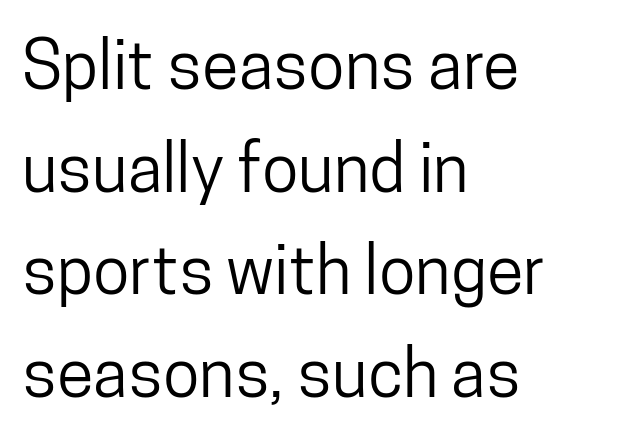
The image shows 67 px condensed sans-serif type, upright; set left-aligned, normal line spacing (1.53x), normal letter spacing, not underlined; low stroke contrast and a medium x-height.
